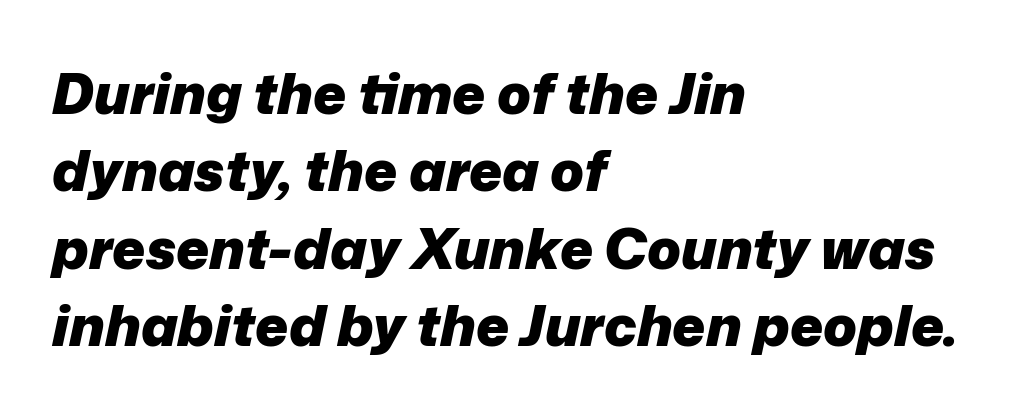
Q: Is the text bold? A: Yes.
Q: Is the text italic (slanted)? A: Yes, it leans right by about 12 degrees.
Q: Is the text underlined? A: No.
Q: How is the paragraph aligned? A: Left-aligned.
Q: Is the spacing between letters normal or unusually wide? A: Normal.
Q: Is the spacing between lines tight, normal or loose? A: Normal.
Q: Width (condensed, normal, or wide)? A: Normal.
Q: Stroke contrast? A: Low.
Q: x-height? A: Medium.
Q: Monospaced? A: No.
